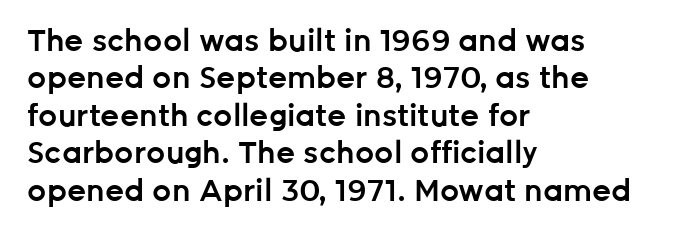
{"serif": "no", "italic": "no", "bold": "semi", "weight": "semibold", "width": "normal", "stroke_contrast": "low", "x_height": "medium", "monospaced": "no", "underline": "no", "align": "left", "line_spacing": "normal", "line_spacing_ratio": 1.25, "letter_spacing": "normal", "letter_spacing_em": 0.0, "glyph_px": 30}
